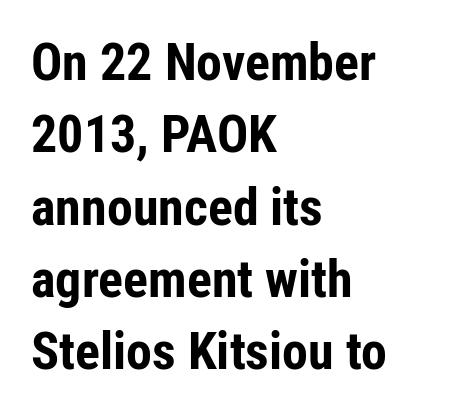
The image shows 52 px bold, condensed sans-serif type, upright; set left-aligned, normal line spacing (1.39x), normal letter spacing, not underlined; low stroke contrast and a medium x-height.
